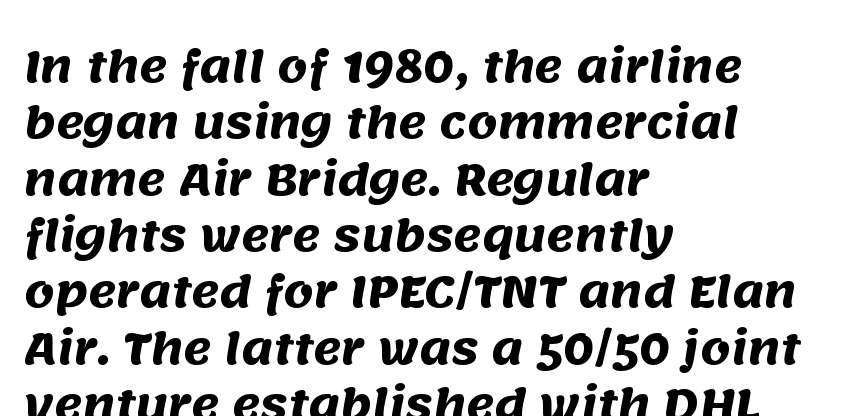
Q: Is the text bold? A: Yes.
Q: Is the typeface a serif or a sans-serif typeface? A: Sans-serif.
Q: Is the text underlined? A: No.
Q: How is the paragraph aligned? A: Left-aligned.
Q: Is the spacing between letters normal or unusually wide? A: Normal.
Q: Is the spacing between lines tight, normal or loose? A: Normal.
Q: Width (condensed, normal, or wide)? A: Normal.
Q: Stroke contrast? A: Medium.
Q: x-height? A: Large.
Q: Monospaced? A: No.
